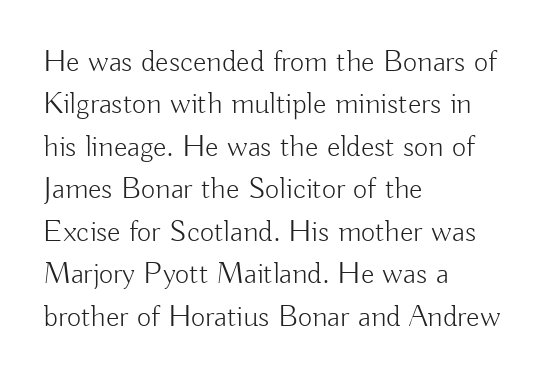
The image shows 31 px light sans-serif type, upright; set left-aligned, normal line spacing (1.37x), normal letter spacing, not underlined; low stroke contrast and a small x-height.
